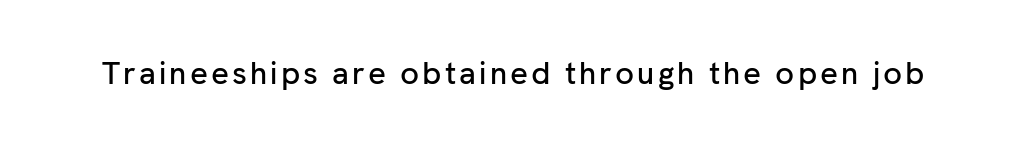
Do the characters align in a grid? No, the font is proportional. The baseline area is clear. The lettering holds an erect, upright posture throughout. Look at the bottom of the vertical strokes: they stop flat, with no serifs.
